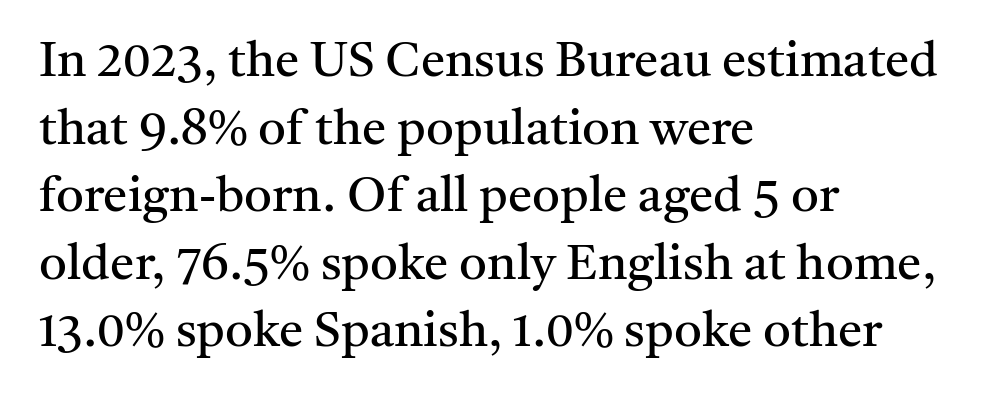
Q: Is the text bold? A: No.
Q: Is the text italic (slanted)? A: No, it is upright.
Q: Is the typeface a serif or a sans-serif typeface? A: Serif.
Q: Is the text underlined? A: No.
Q: How is the paragraph aligned? A: Left-aligned.
Q: Is the spacing between letters normal or unusually wide? A: Normal.
Q: Is the spacing between lines tight, normal or loose? A: Normal.
Q: Width (condensed, normal, or wide)? A: Normal.
Q: Stroke contrast? A: Medium.
Q: x-height? A: Medium.
Q: Monospaced? A: No.
